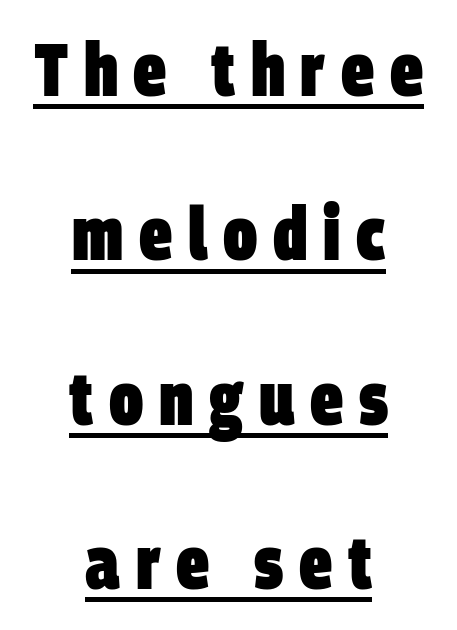
{"serif": "no", "bold": "yes", "weight": "heavy", "width": "condensed", "stroke_contrast": "low", "x_height": "large", "monospaced": "no", "underline": "yes", "align": "center", "line_spacing": "loose", "line_spacing_ratio": 2.22, "letter_spacing": "wide", "letter_spacing_em": 0.21, "glyph_px": 74}
